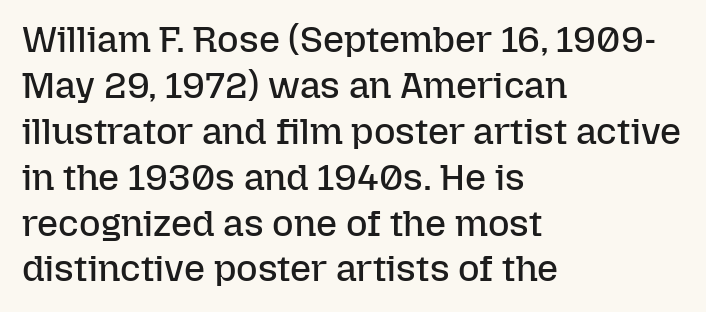
The strip under each line holds only bare page. The setting favours the left margin, as ordinary paragraphs usually do. Proportional: the letters do not fall into vertical columns. The rendering keeps characters at their native spacing. Every character sits straight up, as roman type does. This reads as an unemphasized weight, regular at the heaviest.
